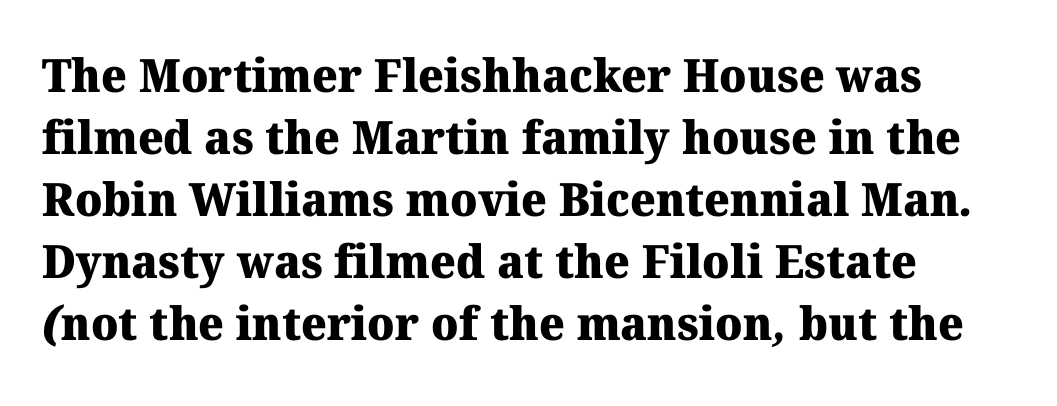
Q: Is the text bold? A: Yes.
Q: Is the typeface a serif or a sans-serif typeface? A: Serif.
Q: Is the text underlined? A: No.
Q: How is the paragraph aligned? A: Left-aligned.
Q: Is the spacing between letters normal or unusually wide? A: Normal.
Q: Is the spacing between lines tight, normal or loose? A: Normal.
Q: Width (condensed, normal, or wide)? A: Normal.
Q: Stroke contrast? A: Medium.
Q: x-height? A: Medium.
Q: Monospaced? A: No.
